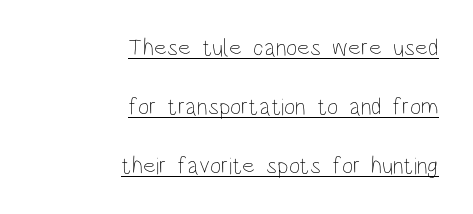
{"italic": "no", "bold": "no", "underline": "yes", "align": "right", "line_spacing": "loose", "line_spacing_ratio": 2.46, "letter_spacing": "normal", "letter_spacing_em": 0.0, "glyph_px": 24}
